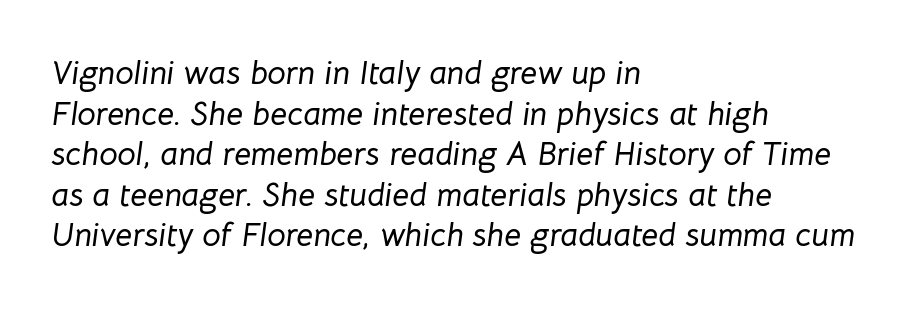
Q: Is the text italic (slanted)? A: Yes, it leans right by about 8 degrees.
Q: Is the text underlined? A: No.
Q: How is the paragraph aligned? A: Left-aligned.
Q: Is the spacing between letters normal or unusually wide? A: Normal.
Q: Width (condensed, normal, or wide)? A: Normal.
Q: Stroke contrast? A: Low.
Q: x-height? A: Medium.
Q: Monospaced? A: No.
